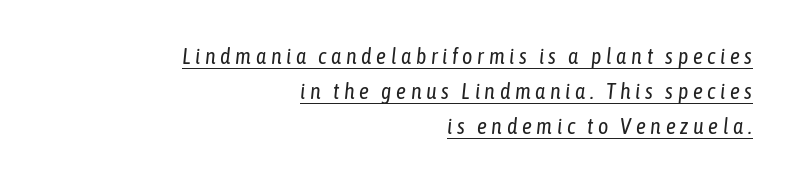
The image shows 22 px text type, italic (leaning right); set right-aligned, normal line spacing (1.59x), unusually wide letter spacing (+0.21 em), underlined.
